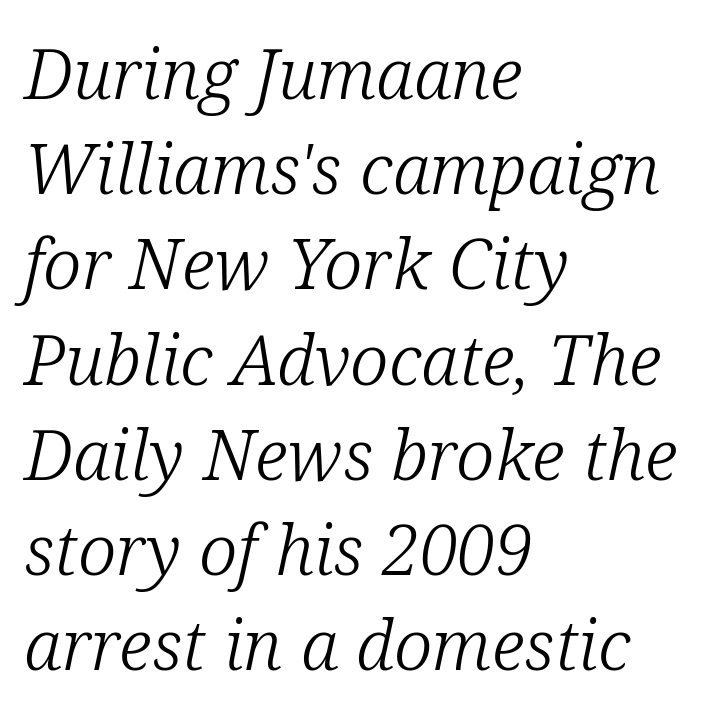
The passage shown is not bold in any degree. Look at the tracking — it's just the regular setting, nothing added. Layout note: lines flush left. Spacing verdict: proportional, widths tailored to each character.
